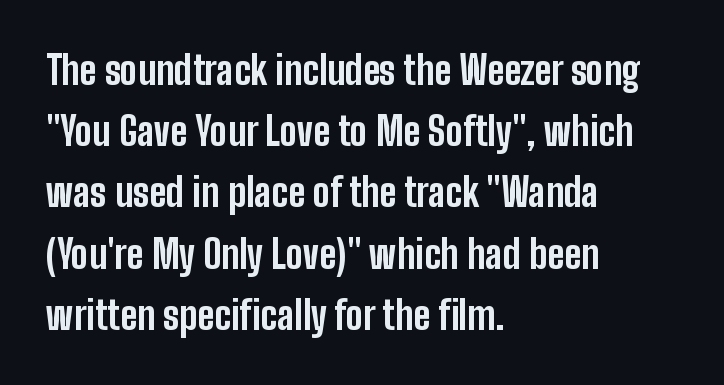
A full-strength bold gives these letters their thick strokes. The rendering uses natural spacing where letterforms have individual widths. This sample uses plain, unmodified letter spacing. This rendering uses left alignment, leaving the right contour irregular. The font family rendered here belongs to the sans-serif group.
